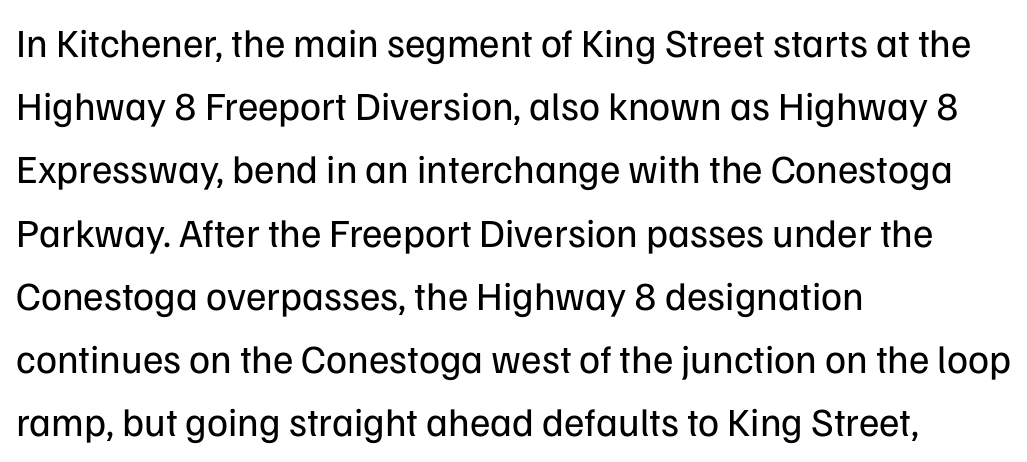
{"serif": "no", "italic": "no", "bold": "no", "weight": "regular", "width": "normal", "stroke_contrast": "low", "x_height": "medium", "monospaced": "no", "underline": "no", "align": "left", "line_spacing": "normal", "line_spacing_ratio": 1.58, "letter_spacing": "normal", "letter_spacing_em": 0.0, "glyph_px": 40}
